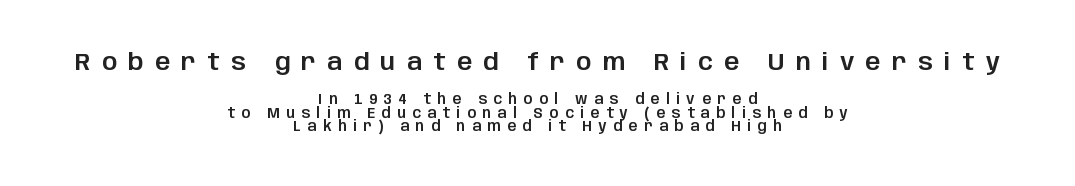
Block one is the big one; block two sits smaller underneath. It's the straight-up-and-down kind of type. This rendering features lettering with no underline. The typesetter chose a symmetrical, centered arrangement here.
